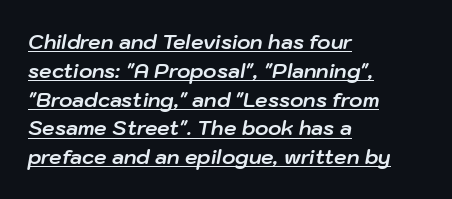
The image shows 20 px bold type, italic (leaning right); set left-aligned, normal line spacing (1.44x), normal letter spacing, underlined.
